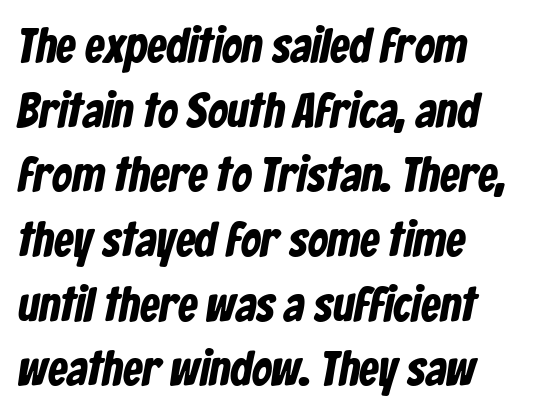
{"serif": "no", "bold": "yes", "weight": "bold", "width": "condensed", "stroke_contrast": "low", "x_height": "medium", "monospaced": "no", "underline": "no", "align": "left", "line_spacing": "normal", "line_spacing_ratio": 1.32, "letter_spacing": "normal", "letter_spacing_em": 0.0, "glyph_px": 49}
